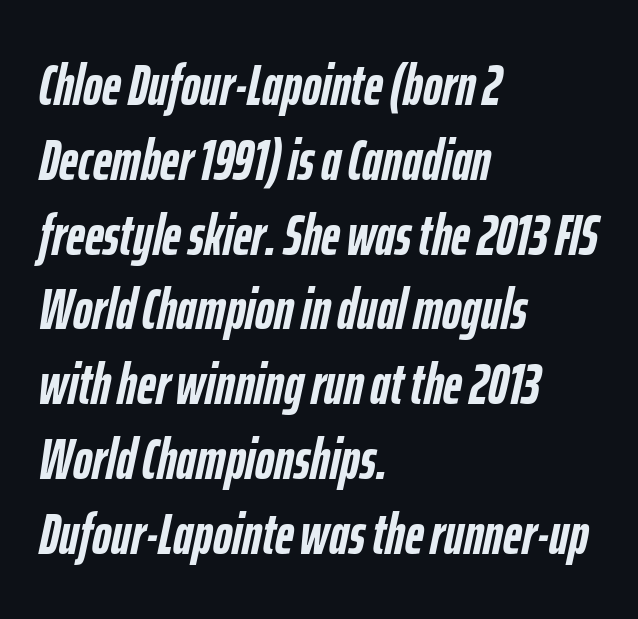
The image shows 58 px semibold, condensed type, italic (leaning right); set left-aligned, normal line spacing (1.29x), normal letter spacing, not underlined; low stroke contrast and a medium x-height.
